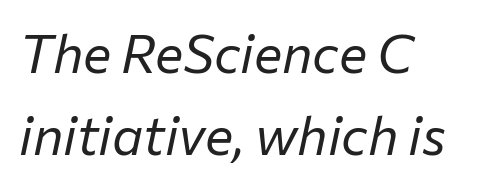
{"italic": "yes", "lean": "right", "slant_degrees": 12, "bold": "no", "weight": "regular", "width": "normal", "stroke_contrast": "low", "x_height": "medium", "monospaced": "no", "underline": "no", "align": "left", "line_spacing": "normal", "line_spacing_ratio": 1.54, "letter_spacing": "normal", "letter_spacing_em": 0.0, "glyph_px": 53}
